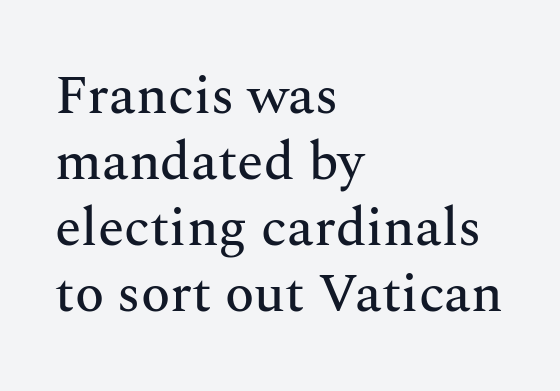
{"serif": "yes", "italic": "no", "width": "normal", "stroke_contrast": "medium", "x_height": "medium", "monospaced": "no", "underline": "no", "align": "left", "line_spacing_ratio": 1.22, "letter_spacing": "normal", "letter_spacing_em": 0.0, "glyph_px": 54}
